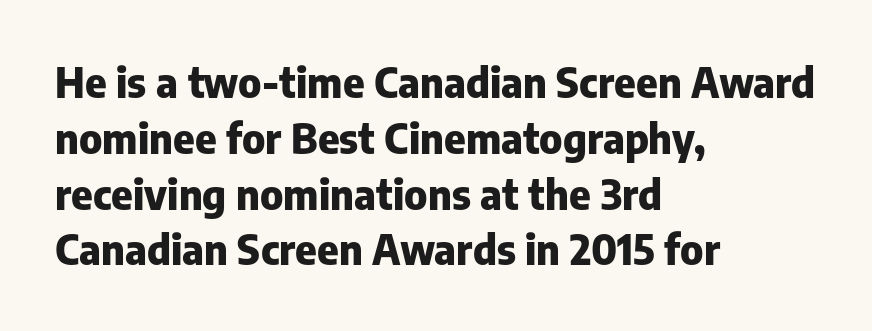
The designer went with a sans here, leaving each stem footless. Rule under the text: the space is simply empty. Short note: letters normally spaced. In CSS terms this would be text-align: left. You'd pick this weight for a headline — it's a proper bold.
